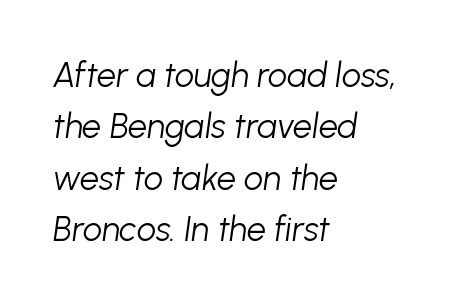
The rows are spaced the way most documents space them. This sample has the flowing, uneven cadence of proportional lettering. The area under the type is left untouched. What stands out about the letter spacing? Nothing — it is the standard amount. Every row of glyphs begins at an identical x-position on the left. If you drew a line through each stem, it would be angled.
